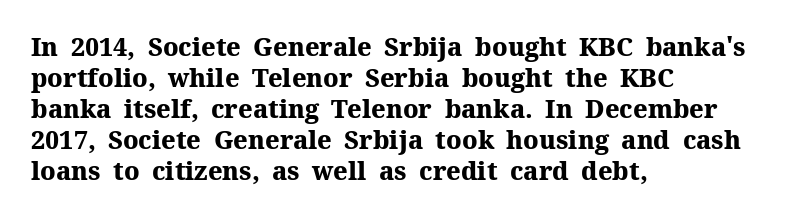
{"italic": "no", "bold": "yes", "underline": "no", "align": "left", "line_spacing_ratio": 1.24, "letter_spacing": "normal", "letter_spacing_em": 0.0, "glyph_px": 25}
